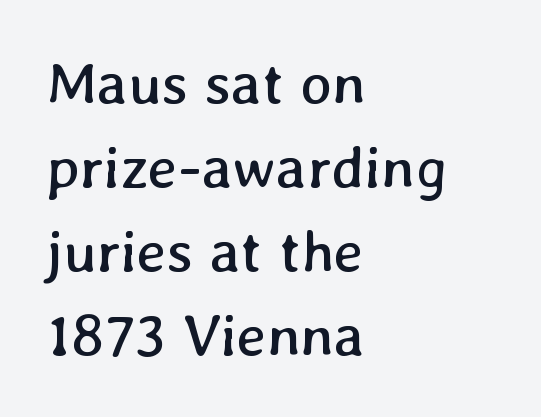
Q: Is the text bold? A: No.
Q: Is the text underlined? A: No.
Q: How is the paragraph aligned? A: Left-aligned.
Q: Is the spacing between letters normal or unusually wide? A: Normal.
Q: Is the spacing between lines tight, normal or loose? A: Normal.
Q: Width (condensed, normal, or wide)? A: Normal.
Q: Stroke contrast? A: Low.
Q: x-height? A: Medium.
Q: Monospaced? A: No.
